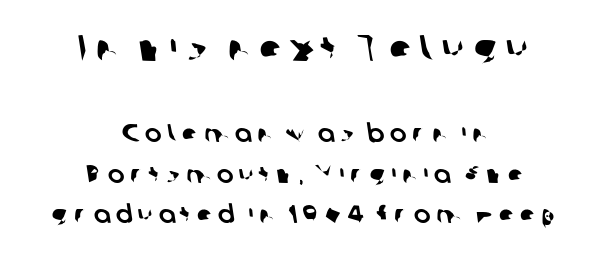
The image shows 37 px sans-serif type; set centered, normal line spacing (1.63x), unusually wide letter spacing (+0.22 em), not underlined; the first (top) block is 1.48x larger; low stroke contrast and a medium x-height.
